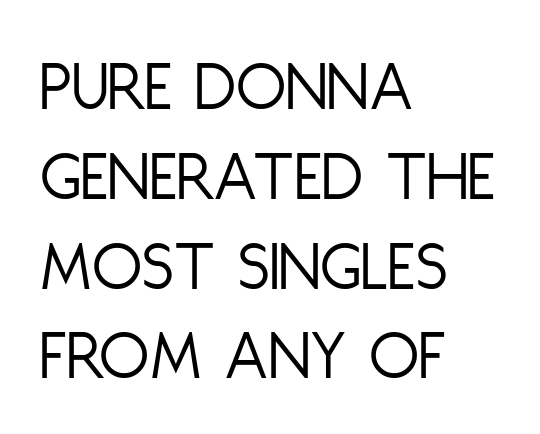
Q: Is the text bold? A: No.
Q: Is the text italic (slanted)? A: No, it is upright.
Q: Is the typeface a serif or a sans-serif typeface? A: Sans-serif.
Q: Is the text underlined? A: No.
Q: How is the paragraph aligned? A: Left-aligned.
Q: Is the spacing between letters normal or unusually wide? A: Normal.
Q: Width (condensed, normal, or wide)? A: Condensed.
Q: Stroke contrast? A: Low.
Q: x-height? A: Large.
Q: Monospaced? A: No.
